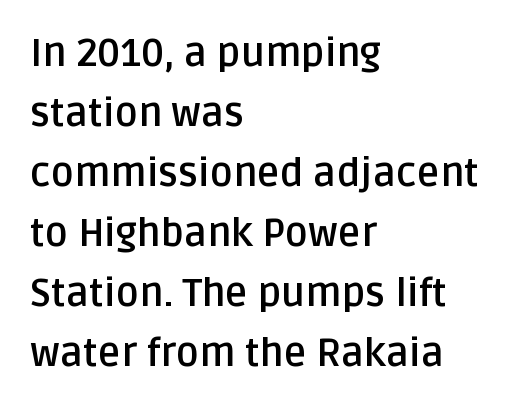
{"serif": "no", "italic": "no", "bold": "yes", "weight": "semibold", "width": "normal", "stroke_contrast": "low", "x_height": "large", "monospaced": "no", "underline": "no", "align": "left", "line_spacing": "normal", "line_spacing_ratio": 1.54, "letter_spacing": "normal", "letter_spacing_em": 0.0, "glyph_px": 39}
